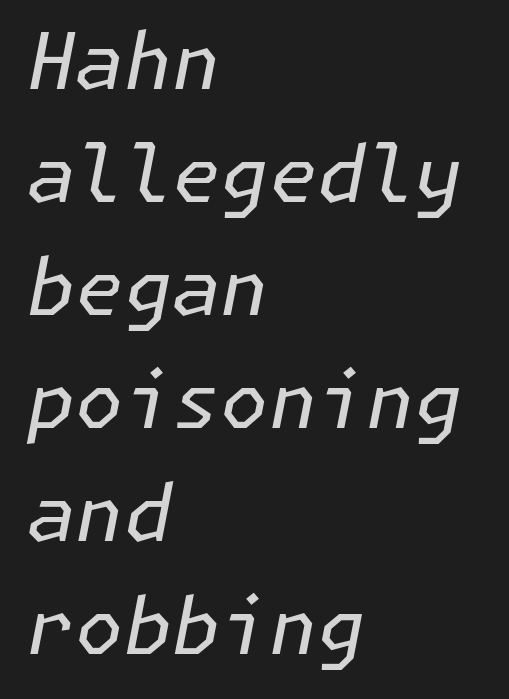
Q: Is the text bold? A: No.
Q: Is the text italic (slanted)? A: Yes, it leans right by about 11 degrees.
Q: Is the text underlined? A: No.
Q: How is the paragraph aligned? A: Left-aligned.
Q: Is the spacing between letters normal or unusually wide? A: Normal.
Q: Is the spacing between lines tight, normal or loose? A: Normal.
Q: Width (condensed, normal, or wide)? A: Normal.
Q: Stroke contrast? A: Low.
Q: x-height? A: Medium.
